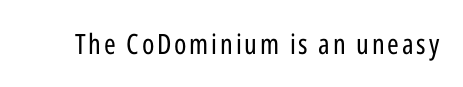
Q: Is the text bold? A: No.
Q: Is the text italic (slanted)? A: No, it is upright.
Q: Is the typeface a serif or a sans-serif typeface? A: Sans-serif.
Q: Is the text underlined? A: No.
Q: Width (condensed, normal, or wide)? A: Condensed.
Q: Stroke contrast? A: Low.
Q: x-height? A: Medium.
Q: Monospaced? A: No.
